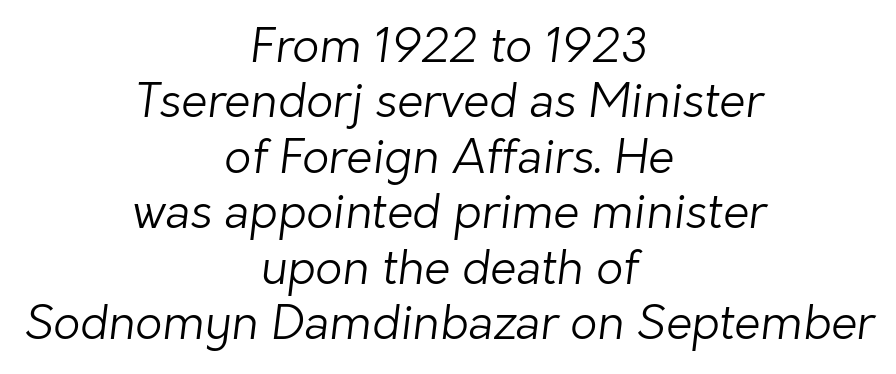
The image shows 47 px light sans-serif type; set centered, line spacing 1.18x, normal letter spacing, not underlined; low stroke contrast and a medium x-height.
